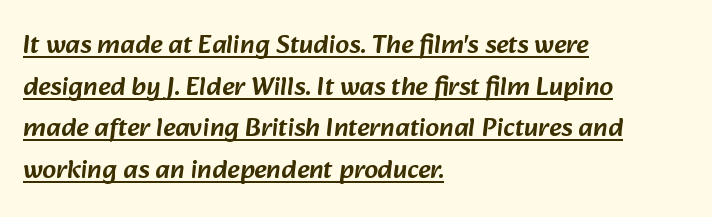
Glyph-to-glyph distance matches everyday printed text. The block of text has a typical density, with ordinary space between rows. Decoration check: the copy is underlined. Short and long lines alike share a common starting point at left.
